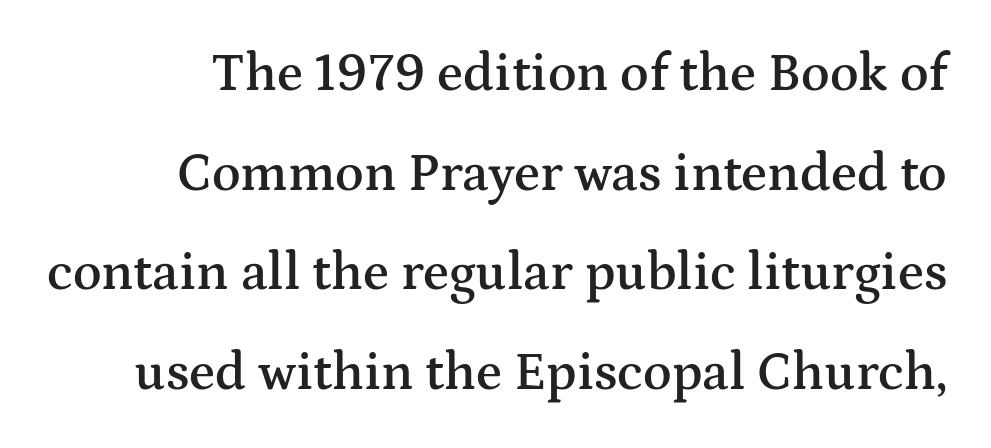
{"serif": "yes", "italic": "no", "bold": "semi", "weight": "semibold", "width": "wide", "stroke_contrast": "medium", "x_height": "medium", "monospaced": "no", "underline": "no", "line_spacing_ratio": 1.88, "letter_spacing": "normal", "letter_spacing_em": 0.0, "glyph_px": 53}
